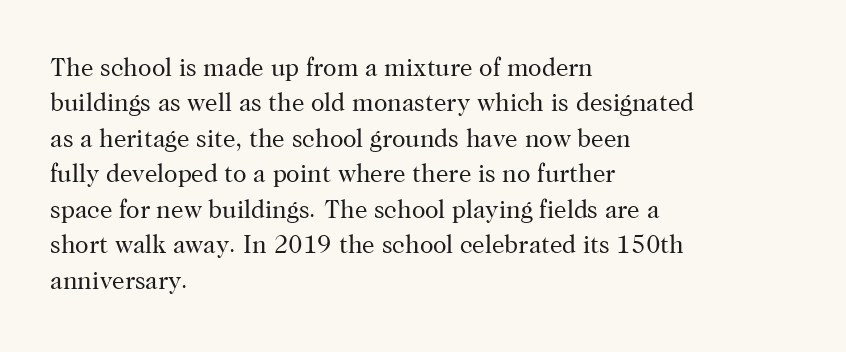
The image shows 25 px text type, upright; set left-aligned, normal line spacing (1.42x), normal letter spacing, not underlined.
